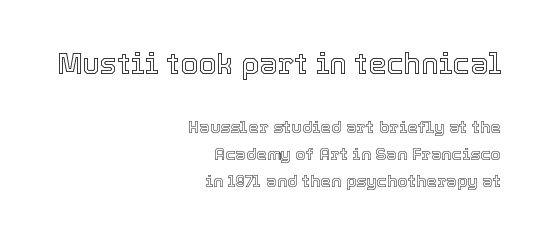
The image shows 29 px text type, upright; set right-aligned, normal line spacing (1.6x), normal letter spacing, not underlined; the first (top) block is 1.71x larger; a medium x-height.
